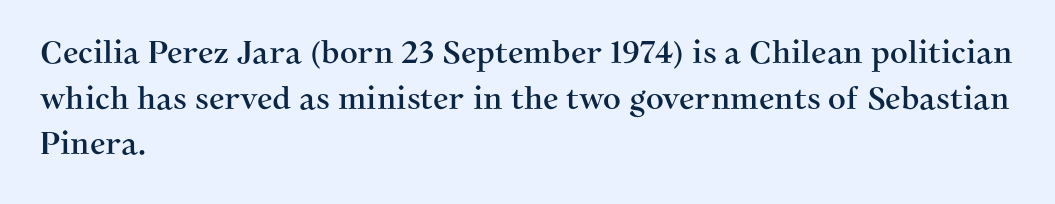
The image shows 31 px serif type, upright; set left-aligned, normal line spacing (1.47x), normal letter spacing, not underlined; medium stroke contrast and a medium x-height.
